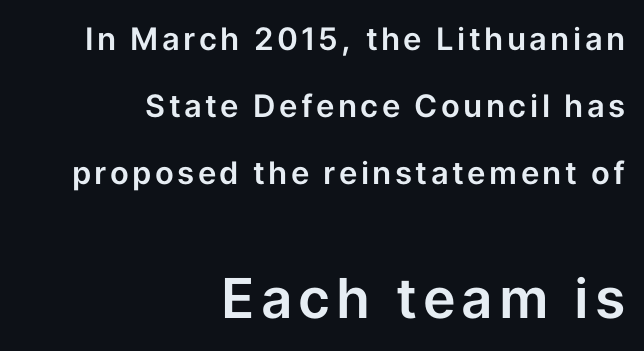
The image shows 55 px sans-serif type, upright; set right-aligned, loose line spacing (2.16x), not underlined; the second (bottom) block is 1.77x larger; low stroke contrast and a medium x-height.
